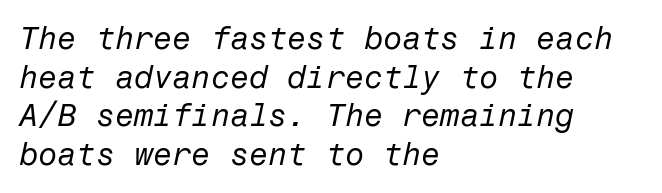
Observe the lean: these are italic letterforms. Stroke thickness stays within the range of a standard reading face or lighter. This rendering leaves character spacing at its baseline value. Letters rest on an invisible, unmarked baseline.
